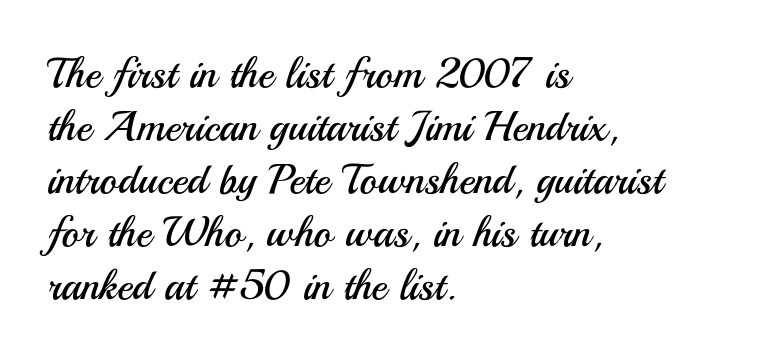
A typesetter would call this zero additional tracking. Do the characters align in a grid? No, the font is proportional. Does the type have serifs? No, each stem ends abruptly. Honestly, the row spacing looks completely unremarkable.
